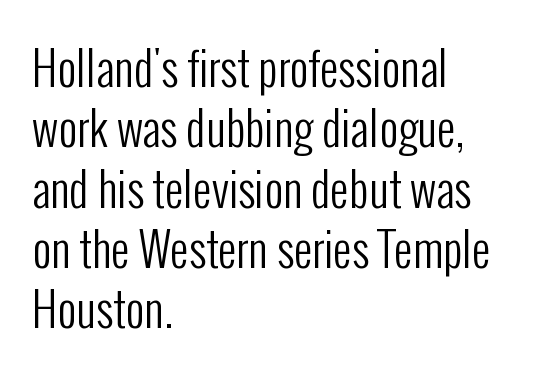
The image shows 46 px regular-weight, condensed sans-serif type, upright; set left-aligned, normal line spacing (1.31x), normal letter spacing, not underlined; low stroke contrast and a medium x-height.
